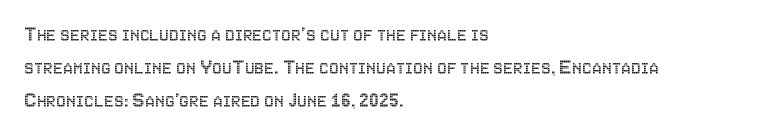
{"italic": "no", "underline": "no", "align": "left", "line_spacing": "normal", "line_spacing_ratio": 1.5, "letter_spacing": "normal", "letter_spacing_em": 0.0, "glyph_px": 22}
